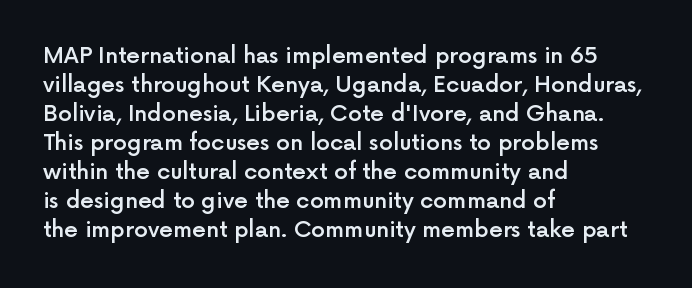
Q: Is the text bold? A: Semi-bold.
Q: Is the text italic (slanted)? A: No, it is upright.
Q: Is the text underlined? A: No.
Q: How is the paragraph aligned? A: Left-aligned.
Q: Is the spacing between letters normal or unusually wide? A: Normal.
Q: Is the spacing between lines tight, normal or loose? A: Normal.
